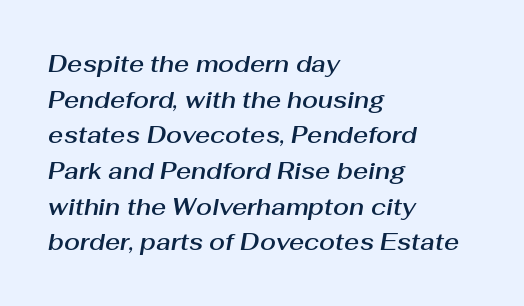
Underline: absent. The text carries the slant typical of an italic or oblique font. Look at the tracking — it's just the regular setting, nothing added. Short and long lines alike share a common starting point at left. Compared with typical paragraphs, the rows here are spaced about the same.
